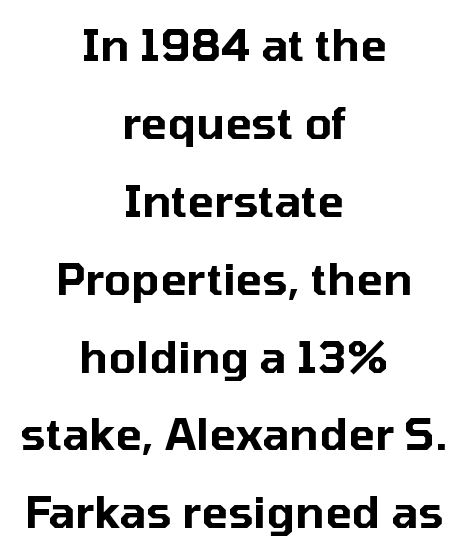
The image shows 44 px sans-serif type, upright; set centered, line spacing 1.77x, normal letter spacing, not underlined; low stroke contrast and a medium x-height.
